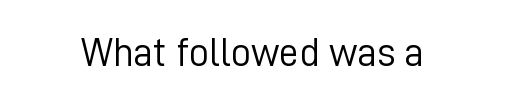
Do the characters align in a grid? No, the font is proportional. The letterforms sit shoulder to shoulder at normal distance. The typeface chosen for these lines omits serifs. Check the space under the baseline: it is left empty. Vertical stems look standard width or narrower in stroke. Designer's note — italics off, roman on.
